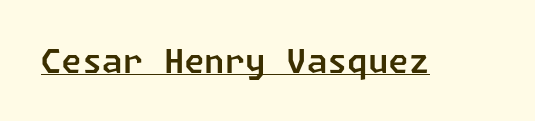
{"serif": "no", "width": "normal", "stroke_contrast": "low", "x_height": "medium", "underline": "yes", "letter_spacing": "normal", "letter_spacing_em": 0.0, "glyph_px": 33}
